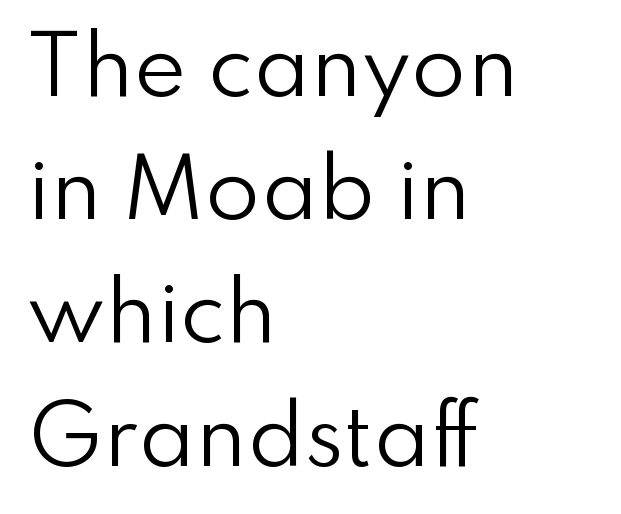
Q: Is the text bold? A: No.
Q: Is the text italic (slanted)? A: No, it is upright.
Q: Is the typeface a serif or a sans-serif typeface? A: Sans-serif.
Q: Is the text underlined? A: No.
Q: How is the paragraph aligned? A: Left-aligned.
Q: Is the spacing between letters normal or unusually wide? A: Normal.
Q: Is the spacing between lines tight, normal or loose? A: Normal.
Q: Width (condensed, normal, or wide)? A: Normal.
Q: Stroke contrast? A: Low.
Q: x-height? A: Small.
Q: Monospaced? A: No.
